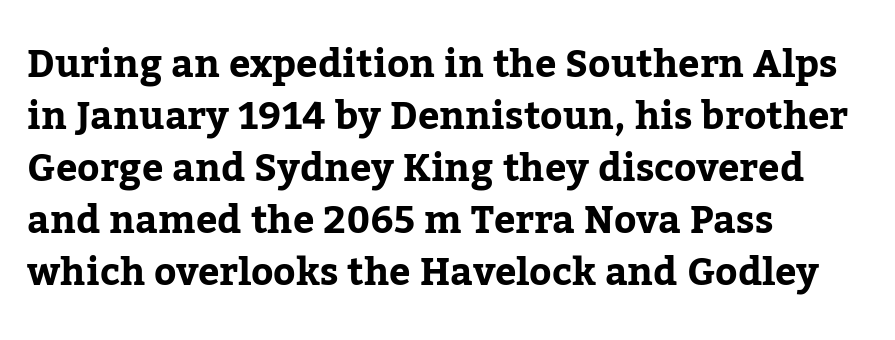
Q: Is the text italic (slanted)? A: No, it is upright.
Q: Is the typeface a serif or a sans-serif typeface? A: Serif.
Q: Is the text underlined? A: No.
Q: How is the paragraph aligned? A: Left-aligned.
Q: Is the spacing between letters normal or unusually wide? A: Normal.
Q: Is the spacing between lines tight, normal or loose? A: Normal.
Q: Width (condensed, normal, or wide)? A: Normal.
Q: Stroke contrast? A: Low.
Q: x-height? A: Medium.
Q: Monospaced? A: No.
